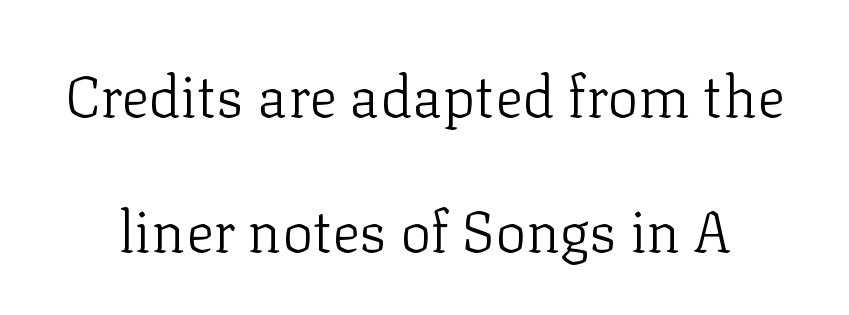
The image shows 58 px light serif type, upright; set loose line spacing (2.32x), normal letter spacing, not underlined; low stroke contrast and a medium x-height.
